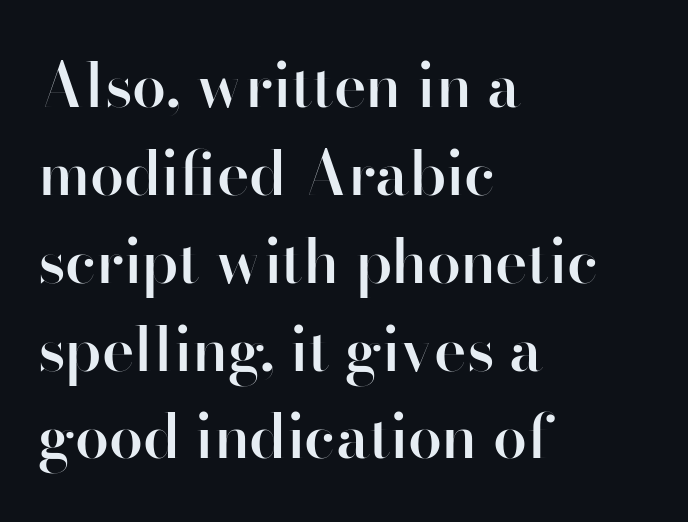
The image shows 61 px semibold sans-serif type, upright; set left-aligned, normal line spacing (1.44x), normal letter spacing, not underlined; high stroke contrast and a small x-height.
